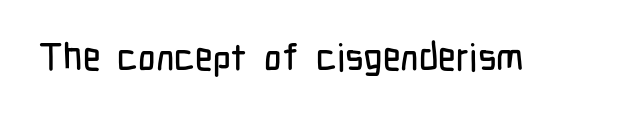
Font category for this specimen: sans-serif. These lines keep a tight, regular rhythm from letter to letter. Ascenders rise straight up at ninety degrees. The specimen omits any rule beneath the text block's lines. The letters advance in unequal steps, a hallmark of proportional type.
